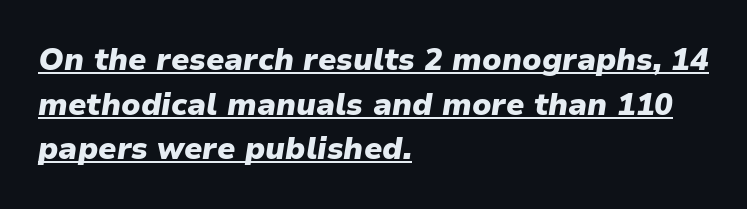
This sample uses plain, unmodified letter spacing. The vertical gap from one line to the next is medium. Yep, that's italic — everything's leaning. In designer terms, the underline attribute is active on this setting. Spacing verdict: proportional, widths tailored to each character. Does the copy run flush right? No — it runs flush left.
